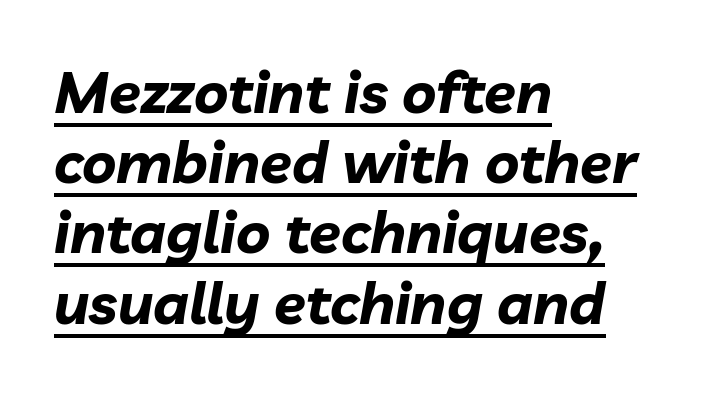
{"italic": "yes", "lean": "right", "slant_degrees": 10, "bold": "yes", "weight": "bold", "width": "normal", "stroke_contrast": "low", "x_height": "medium", "monospaced": "no", "underline": "yes", "align": "left", "line_spacing_ratio": 1.21, "letter_spacing": "normal", "letter_spacing_em": 0.0, "glyph_px": 58}
